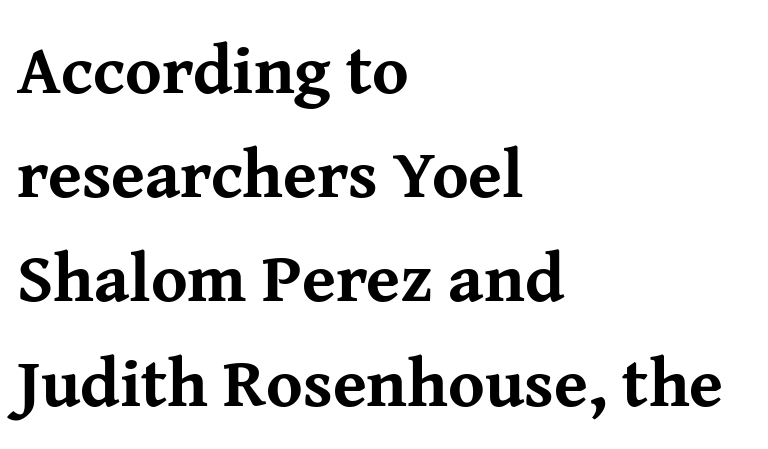
The image shows 69 px bold serif type, upright; set left-aligned, normal line spacing (1.51x), normal letter spacing, not underlined; medium stroke contrast and a medium x-height.
